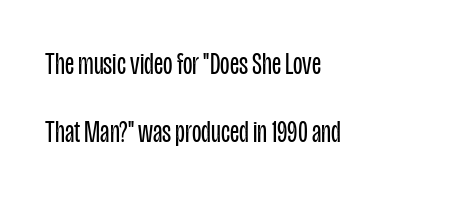
The image shows 31 px regular-weight, condensed sans-serif type, upright; set left-aligned, loose line spacing (2.2x), normal letter spacing, not underlined; low stroke contrast and a large x-height.
